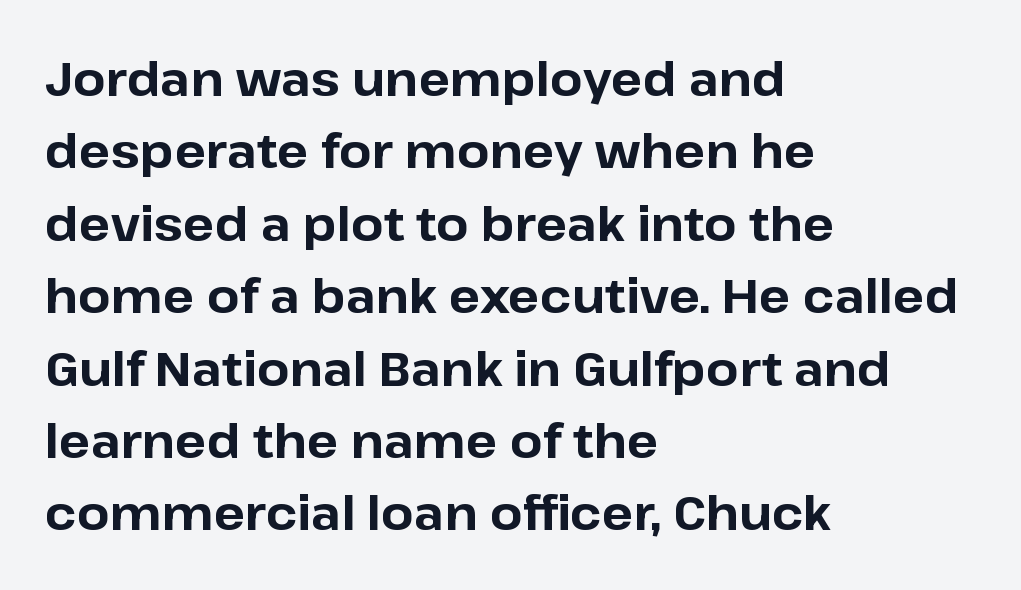
Q: Is the text bold? A: Yes.
Q: Is the text italic (slanted)? A: No, it is upright.
Q: Is the typeface a serif or a sans-serif typeface? A: Sans-serif.
Q: Is the text underlined? A: No.
Q: How is the paragraph aligned? A: Left-aligned.
Q: Is the spacing between letters normal or unusually wide? A: Normal.
Q: Is the spacing between lines tight, normal or loose? A: Normal.
Q: Width (condensed, normal, or wide)? A: Normal.
Q: Stroke contrast? A: Low.
Q: x-height? A: Medium.
Q: Monospaced? A: No.
